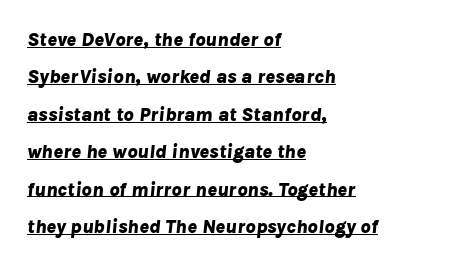
Q: Is the text bold? A: Yes.
Q: Is the text italic (slanted)? A: Yes, it leans right by about 8 degrees.
Q: Is the text underlined? A: Yes.
Q: How is the paragraph aligned? A: Left-aligned.
Q: Is the spacing between letters normal or unusually wide? A: Normal.
